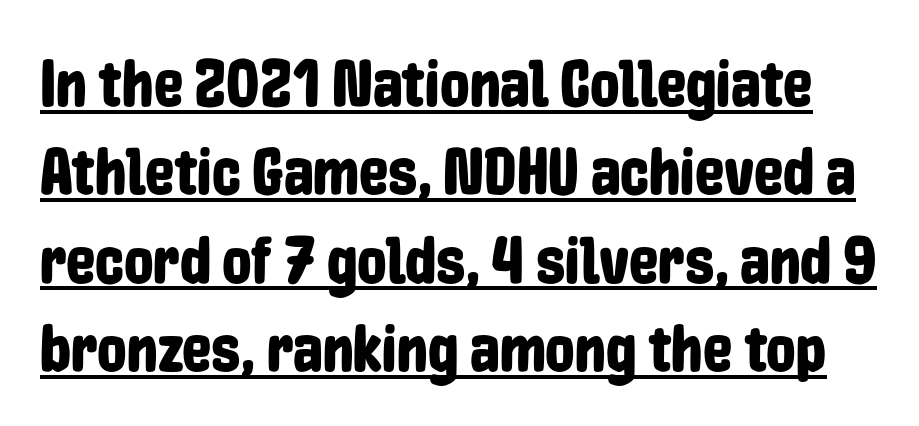
Q: Is the text italic (slanted)? A: No, it is upright.
Q: Is the typeface a serif or a sans-serif typeface? A: Sans-serif.
Q: Is the text underlined? A: Yes.
Q: Is the spacing between letters normal or unusually wide? A: Normal.
Q: Is the spacing between lines tight, normal or loose? A: Normal.
Q: Width (condensed, normal, or wide)? A: Condensed.
Q: Stroke contrast? A: Low.
Q: x-height? A: Medium.
Q: Monospaced? A: No.
